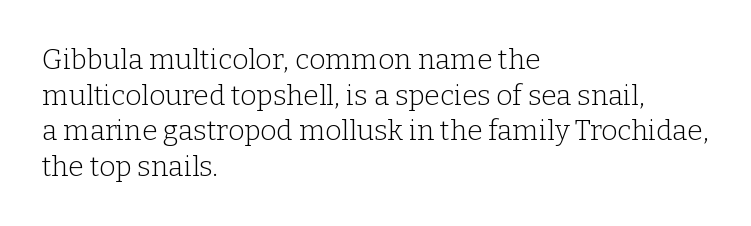
The image shows 28 px light serif type, upright; set left-aligned, normal line spacing (1.27x), normal letter spacing, not underlined; low stroke contrast and a medium x-height.
